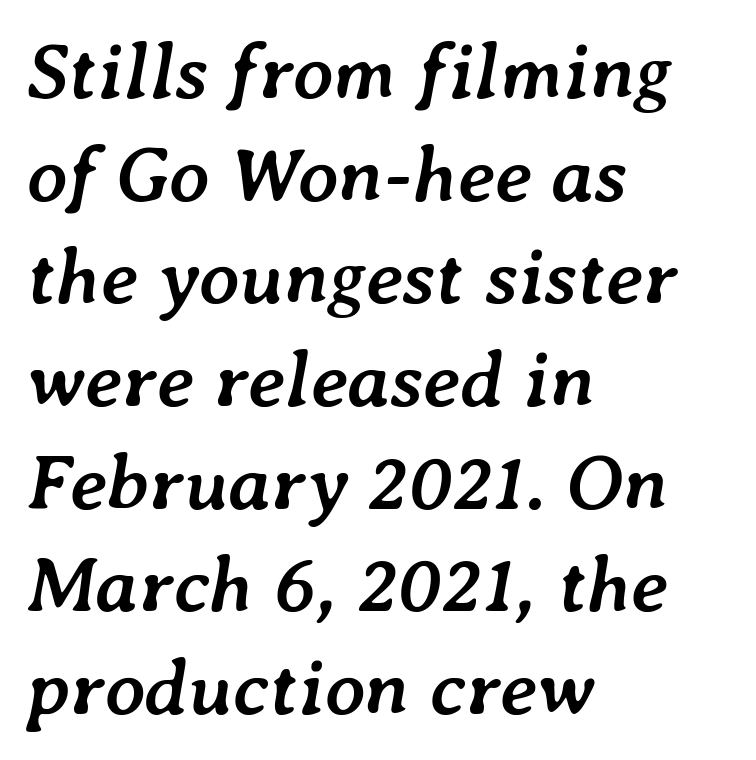
{"italic": "yes", "lean": "right", "slant_degrees": 7, "bold": "yes", "weight": "semibold", "width": "normal", "stroke_contrast": "low", "x_height": "medium", "monospaced": "no", "underline": "no", "align": "left", "line_spacing": "normal", "line_spacing_ratio": 1.3, "letter_spacing": "normal", "letter_spacing_em": 0.0, "glyph_px": 79}
